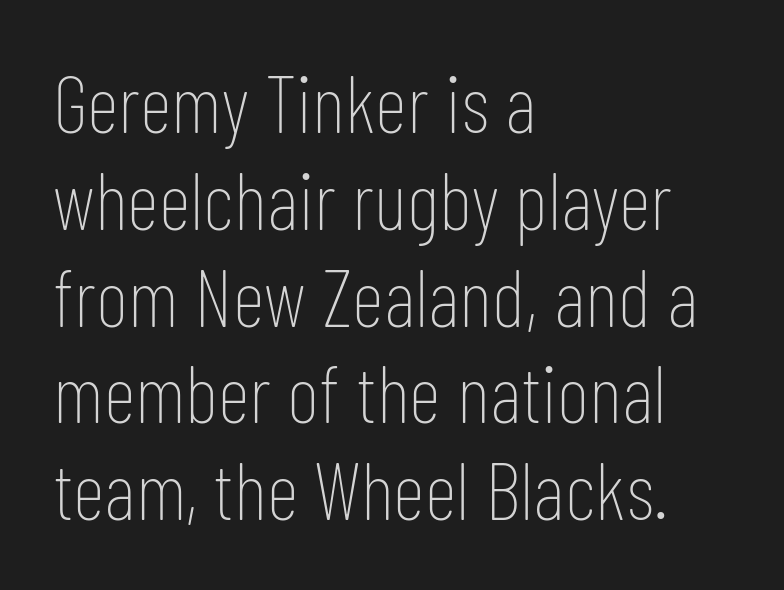
The image shows 80 px thin, condensed sans-serif type, upright; set left-aligned, line spacing 1.21x, normal letter spacing, not underlined; low stroke contrast and a medium x-height.
